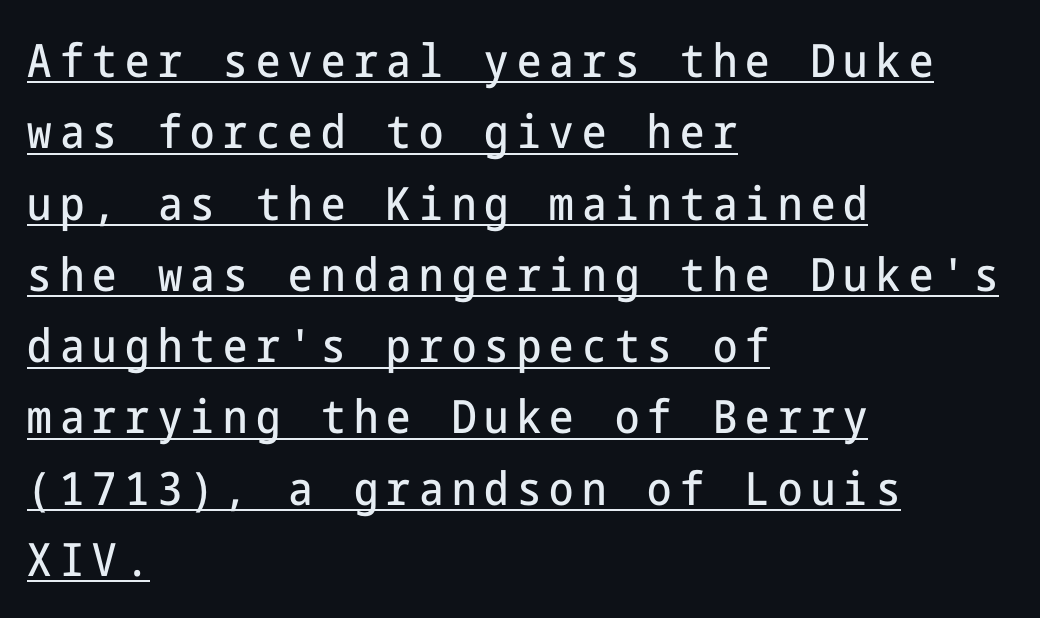
The image shows 46 px condensed sans-serif type, upright; set left-aligned, normal line spacing (1.55x), underlined; low stroke contrast and a medium x-height.
